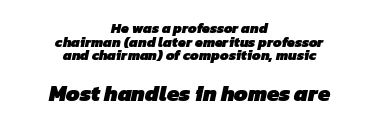
{"bold": "yes", "underline": "no", "align": "center", "line_spacing": "tight", "line_spacing_ratio": 0.98, "letter_spacing": "normal", "letter_spacing_em": 0.0, "larger_block": "second", "size_ratio": 1.57, "glyph_px": 22}
